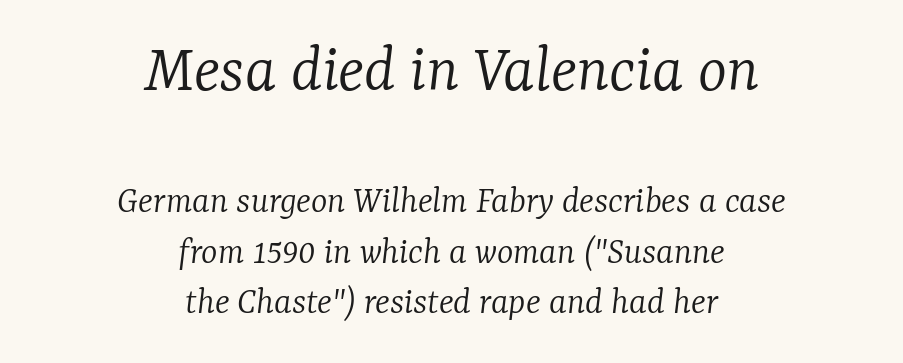
This layout puts the oversized block above and the modest block below. A typesetter would call this proportional, since set widths differ per character. Does the leading feel generous? No, just average. Which margin do the lines hug? Neither — every line sits in the middle. This is serif lettering, the kind often seen in printed books. Emphasis-style slanted type is in use.
